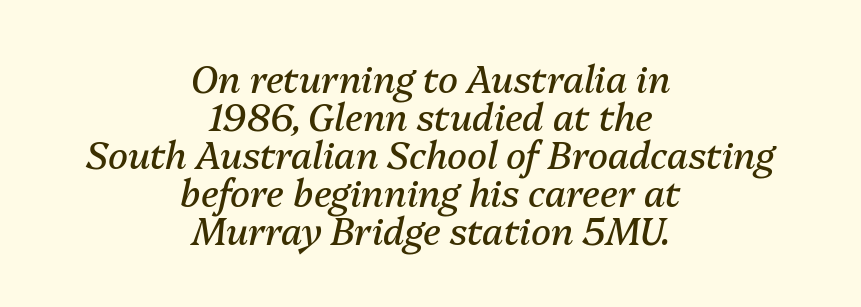
Q: Is the text bold? A: No.
Q: Is the text italic (slanted)? A: Yes, it leans right by about 13 degrees.
Q: Is the text underlined? A: No.
Q: How is the paragraph aligned? A: Centered.
Q: Is the spacing between letters normal or unusually wide? A: Normal.
Q: Is the spacing between lines tight, normal or loose? A: Tight.
Q: Width (condensed, normal, or wide)? A: Normal.
Q: Stroke contrast? A: Medium.
Q: x-height? A: Medium.
Q: Monospaced? A: No.
